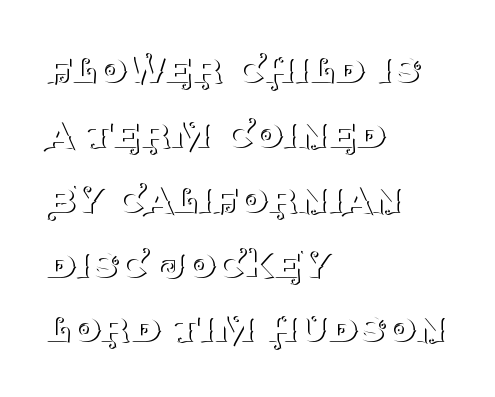
It's the straight-up-and-down kind of type. The text block is weighted toward the left margin, trailing off unevenly rightward. Do the characters align in a grid? No, the font is proportional. Lines of text with bare space underneath. These lines sit exactly where default settings would place them. Little horizontal feet cap the strokes, marking this as serif type.
